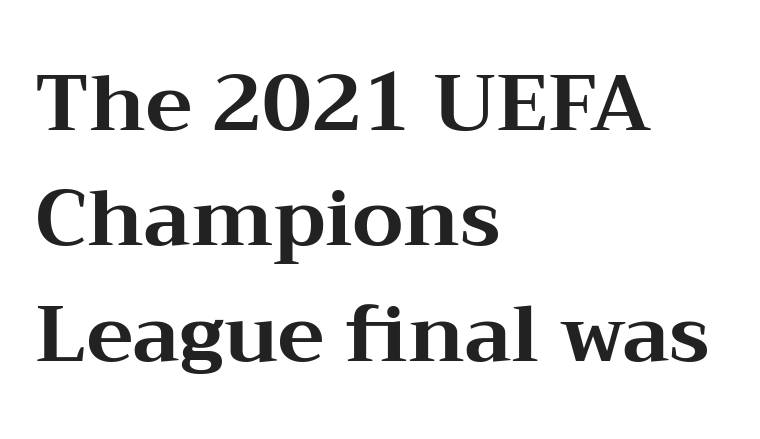
{"serif": "yes", "italic": "no", "bold": "yes", "weight": "bold", "width": "wide", "stroke_contrast": "medium", "x_height": "medium", "monospaced": "no", "underline": "no", "align": "left", "line_spacing": "normal", "line_spacing_ratio": 1.46, "letter_spacing": "normal", "letter_spacing_em": 0.0, "glyph_px": 79}
